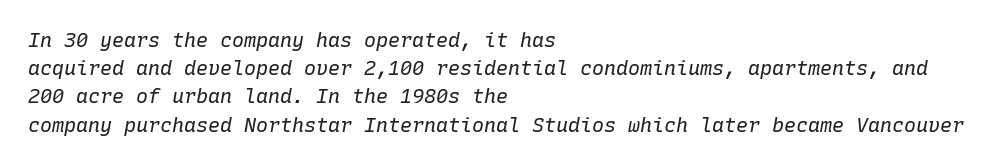
The image shows 20 px text type, italic (leaning right); set left-aligned, normal line spacing (1.41x), normal letter spacing, not underlined.
